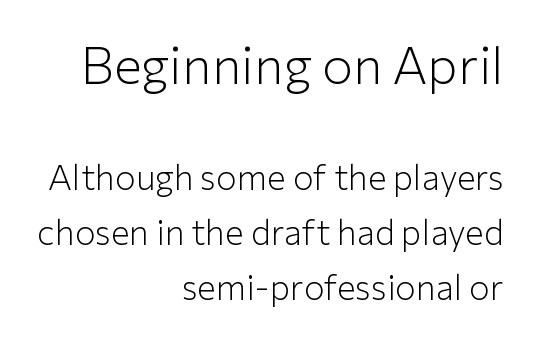
{"serif": "no", "italic": "no", "bold": "no", "weight": "light", "width": "normal", "stroke_contrast": "low", "x_height": "medium", "monospaced": "no", "underline": "no", "align": "right", "line_spacing": "normal", "line_spacing_ratio": 1.57, "letter_spacing": "normal", "letter_spacing_em": 0.0, "larger_block": "first", "size_ratio": 1.49, "glyph_px": 52}
